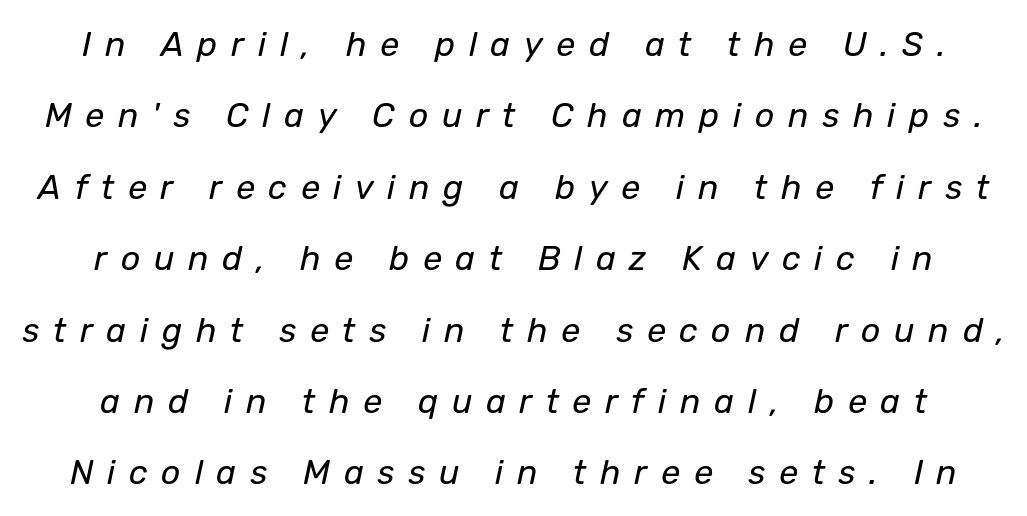
Q: Is the text bold? A: No.
Q: Is the text italic (slanted)? A: Yes, it leans right by about 12 degrees.
Q: Is the text underlined? A: No.
Q: How is the paragraph aligned? A: Centered.
Q: Is the spacing between letters normal or unusually wide? A: Unusually wide.
Q: Is the spacing between lines tight, normal or loose? A: Loose.
Q: Width (condensed, normal, or wide)? A: Normal.
Q: Stroke contrast? A: Low.
Q: x-height? A: Medium.
Q: Monospaced? A: No.
